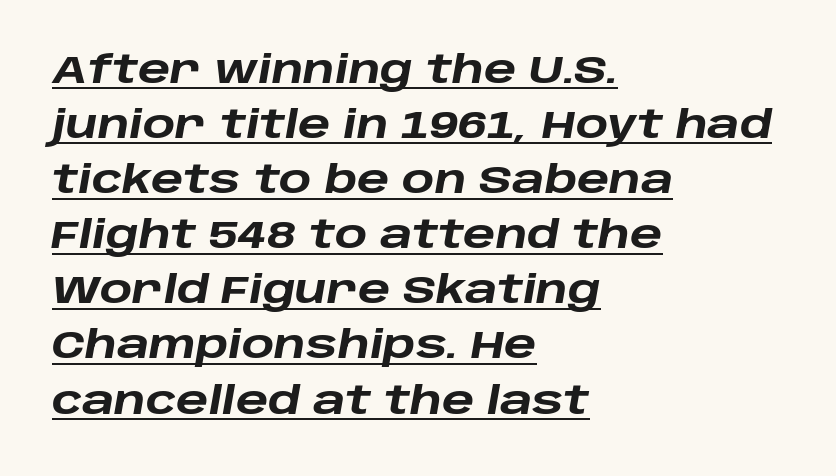
{"italic": "yes", "lean": "right", "slant_degrees": 10, "bold": "yes", "weight": "heavy", "width": "wide", "stroke_contrast": "low", "x_height": "large", "monospaced": "no", "underline": "yes", "align": "left", "line_spacing": "normal", "line_spacing_ratio": 1.45, "letter_spacing": "normal", "letter_spacing_em": 0.0, "glyph_px": 38}
